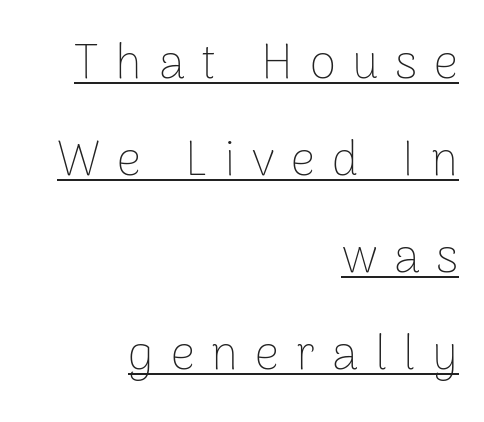
Q: Is the text bold? A: No.
Q: Is the text italic (slanted)? A: No, it is upright.
Q: Is the typeface a serif or a sans-serif typeface? A: Sans-serif.
Q: Is the text underlined? A: Yes.
Q: How is the paragraph aligned? A: Right-aligned.
Q: Is the spacing between letters normal or unusually wide? A: Unusually wide.
Q: Is the spacing between lines tight, normal or loose? A: Loose.
Q: Width (condensed, normal, or wide)? A: Normal.
Q: Stroke contrast? A: Low.
Q: x-height? A: Medium.
Q: Monospaced? A: No.
